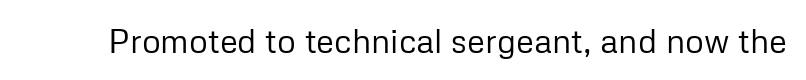
What stands out about the letter spacing? Nothing — it is the standard amount. Quick note: not italic, upright. Just letters on the line, the space beneath them empty. This is not heavy type; no bold has been used. Grotesque or geometric, the face here clearly has no serifs.
